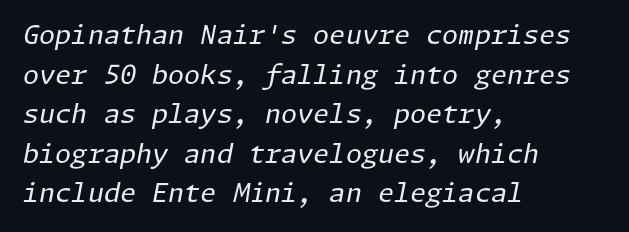
The image shows 26 px text type, italic (leaning right); set left-aligned, normal line spacing (1.52x), normal letter spacing, not underlined.
